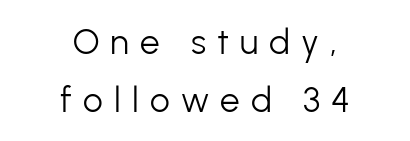
One glance says typical: line gaps are just what's usual. These glyphs show unthickened strokes, regular width or finer. Is this a fixed-width face? No — the glyphs have proportional, varying widths. The tracking reads as deliberately expanded to a designer's eye. To sum up the face: it is a sans, with no serifs.
